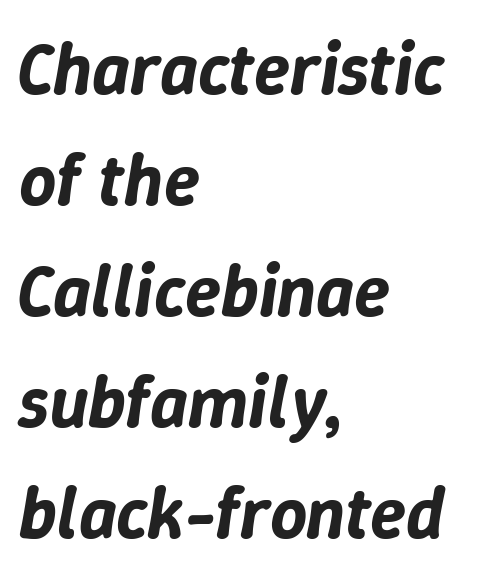
The image shows 73 px text type, italic (leaning right); set left-aligned, normal line spacing (1.52x), normal letter spacing, not underlined; low stroke contrast and a medium x-height.
